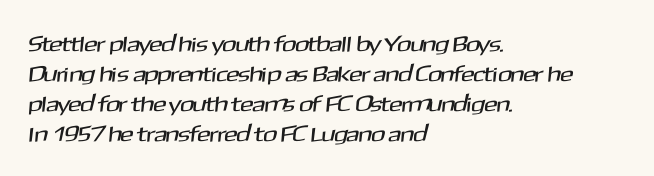
Q: Is the text underlined? A: No.
Q: How is the paragraph aligned? A: Left-aligned.
Q: Is the spacing between letters normal or unusually wide? A: Normal.
Q: Is the spacing between lines tight, normal or loose? A: Normal.
